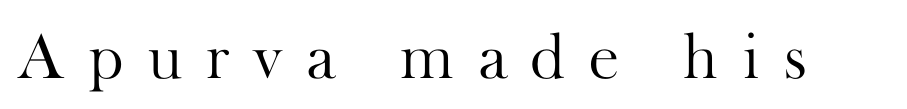
{"serif": "yes", "italic": "no", "bold": "no", "weight": "light", "width": "normal", "stroke_contrast": "high", "x_height": "small", "monospaced": "no", "underline": "no", "letter_spacing": "wide", "letter_spacing_em": 0.35, "glyph_px": 66}
